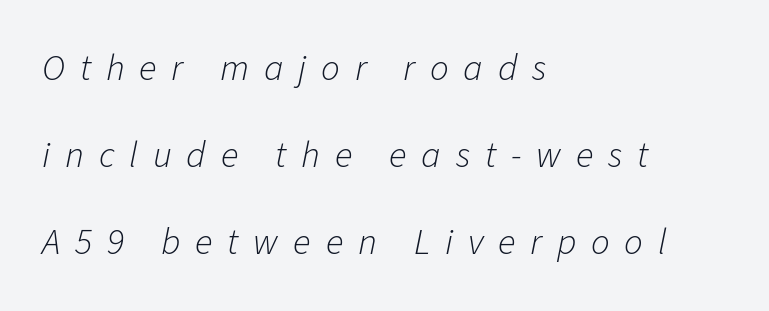
If you drew a ruler down the left edge, every line would touch it. If you measured baseline to baseline, you'd find a long distance. This is oblique type, the kind used for emphasis or titles. This sample uses expanded letter spacing, leaving extra air between glyphs. Clear beneath every line of the passage.
